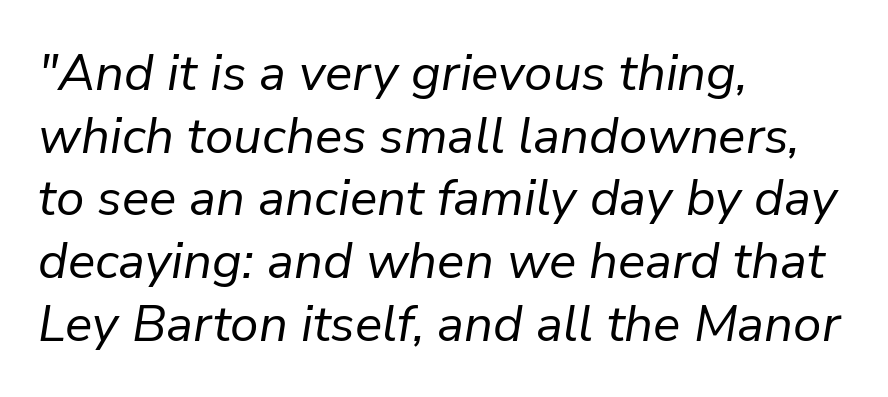
The compositor pushed each line to the left boundary. This is not heavy type; no bold has been used. The rendering uses natural spacing where letterforms have individual widths. Beneath every word, the page is bare.
